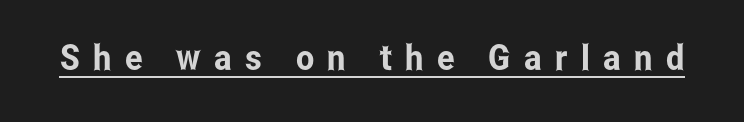
The image shows 35 px condensed sans-serif type, upright; set unusually wide letter spacing (+0.38 em), underlined; low stroke contrast and a medium x-height.
